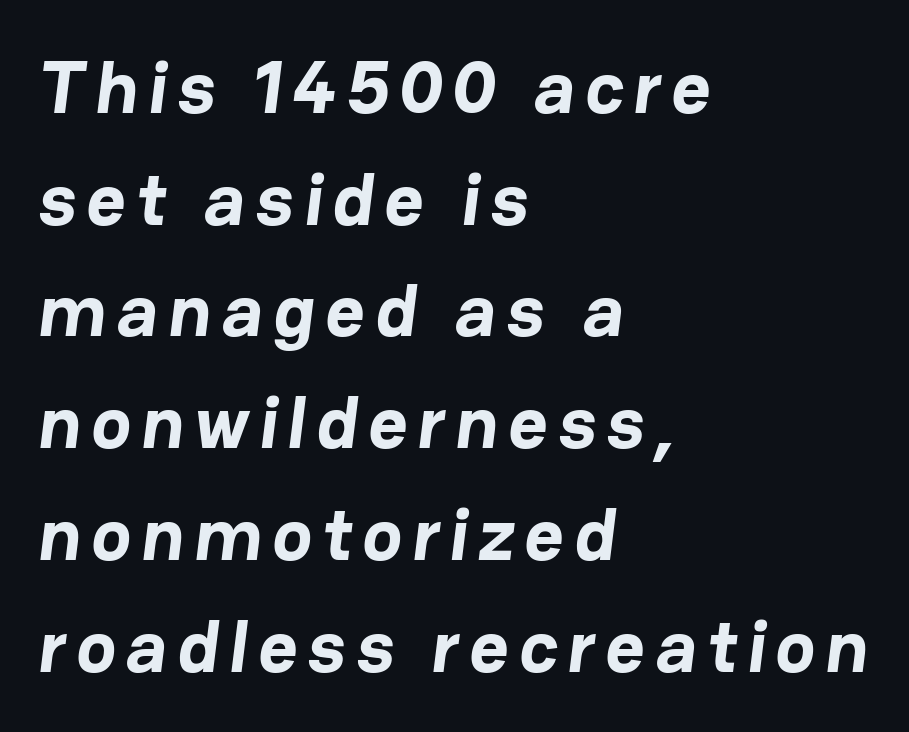
The image shows 75 px bold sans-serif type; set left-aligned, normal line spacing (1.49x), not underlined; low stroke contrast and a medium x-height.
